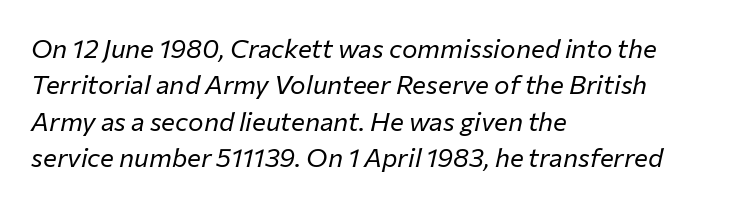
{"italic": "yes", "lean": "right", "slant_degrees": 12, "bold": "no", "underline": "no", "align": "left", "line_spacing": "normal", "line_spacing_ratio": 1.4, "letter_spacing": "normal", "letter_spacing_em": 0.0, "glyph_px": 26}
